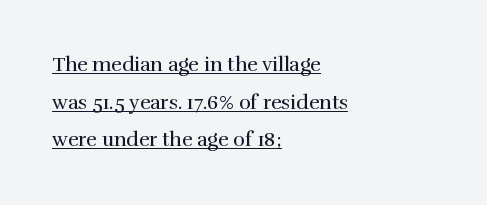
Q: Is the text bold? A: No.
Q: Is the text italic (slanted)? A: No, it is upright.
Q: Is the text underlined? A: Yes.
Q: How is the paragraph aligned? A: Left-aligned.
Q: Is the spacing between letters normal or unusually wide? A: Normal.
